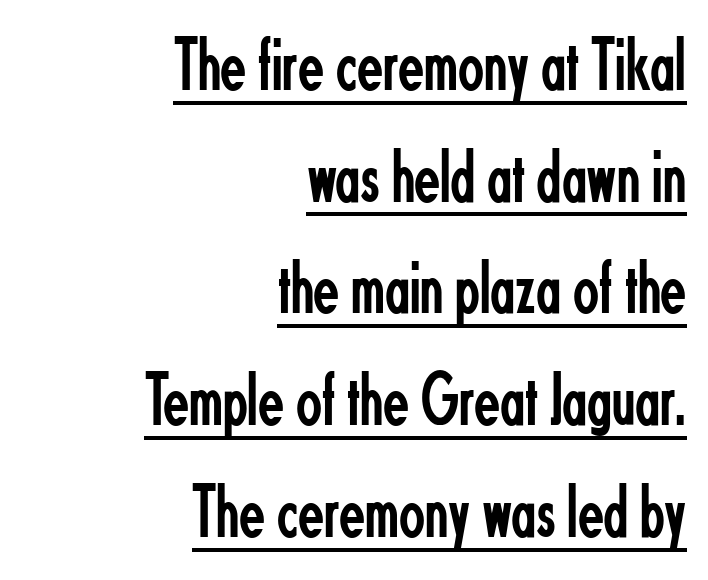
The font's upright variant was chosen for this text. The rendering shows plain stroke endings on the letterforms — a sans-serif design. Emphasis is given by a line drawn under the lettering. Regular leading. Layout note: lines flush right. This rendering leaves character spacing at its baseline value.
